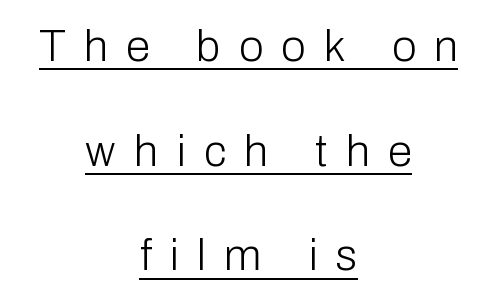
{"serif": "no", "italic": "no", "bold": "no", "weight": "light", "width": "normal", "stroke_contrast": "low", "x_height": "medium", "monospaced": "no", "underline": "yes", "align": "center", "line_spacing": "loose", "line_spacing_ratio": 2.38, "letter_spacing": "wide", "letter_spacing_em": 0.42, "glyph_px": 44}
